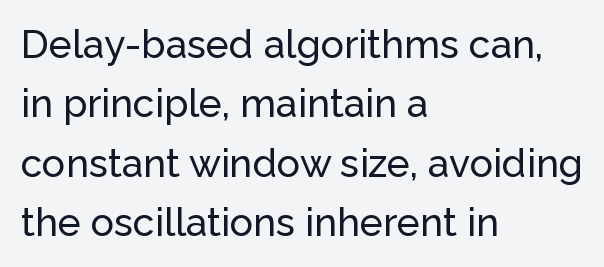
The image shows 39 px sans-serif type, upright; set left-aligned, normal line spacing (1.52x), normal letter spacing, not underlined; low stroke contrast and a medium x-height.
